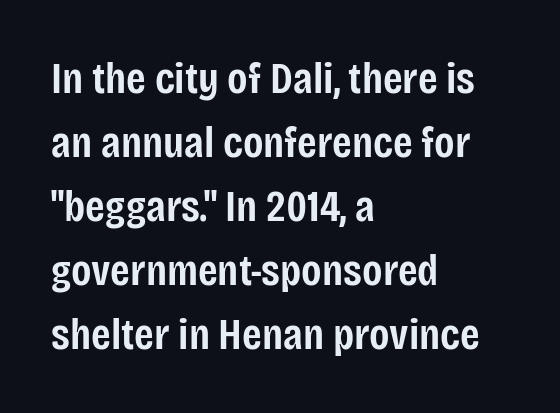
{"serif": "no", "italic": "no", "bold": "semi", "weight": "semibold", "width": "condensed", "stroke_contrast": "low", "x_height": "large", "monospaced": "no", "underline": "no", "align": "left", "line_spacing": "normal", "line_spacing_ratio": 1.42, "letter_spacing": "normal", "letter_spacing_em": 0.0, "glyph_px": 45}
